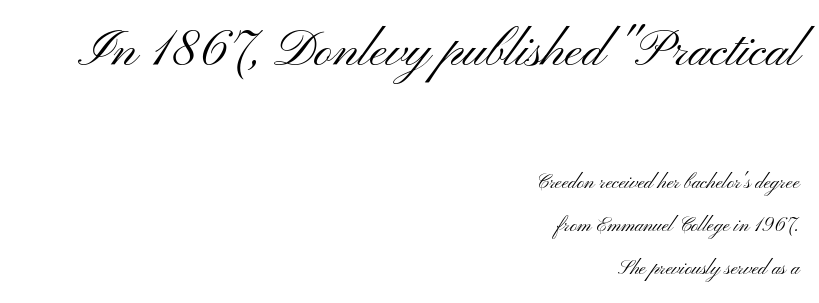
The image shows 51 px light, wide sans-serif type; set right-aligned, loose line spacing (2.15x), normal letter spacing, not underlined; the first (top) block is 2.55x larger; medium stroke contrast and a small x-height.
